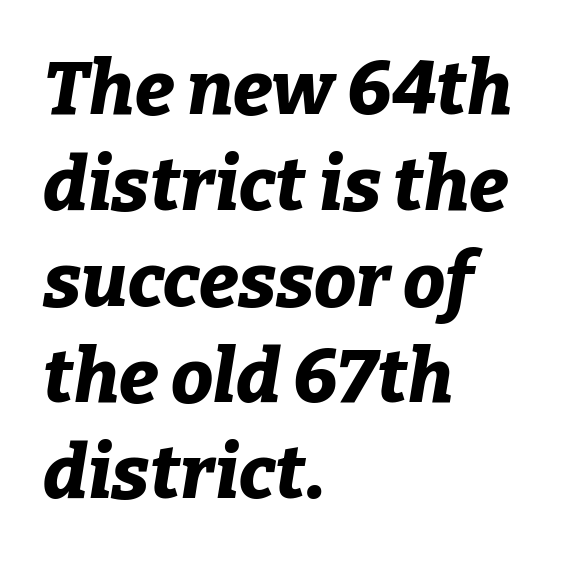
Default kerning and tracking; the words read as compact shapes. The specimen reads as italic at a glance. Leading matches the norm, producing a regular column. Does the weight exceed regular? Yes, all the way to bold. The text block is weighted toward the left margin, trailing off unevenly rightward.
